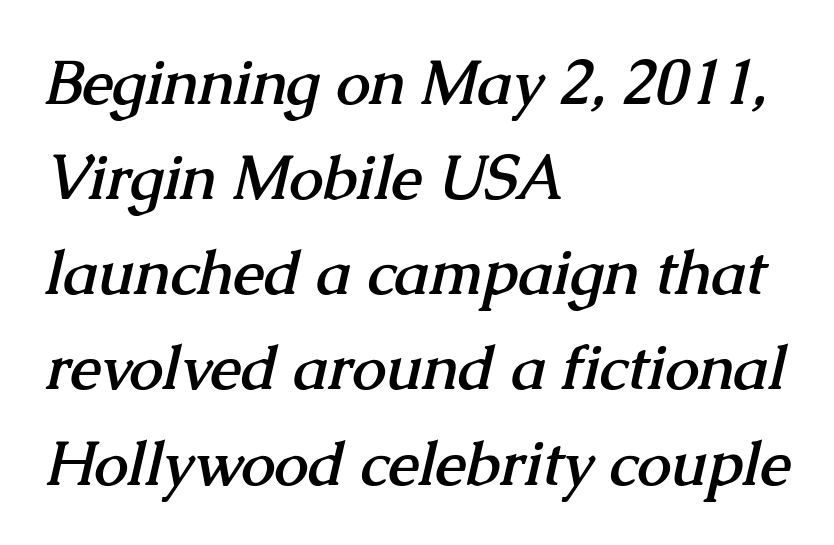
Look at the tracking — it's just the regular setting, nothing added. Character widths vary here, with narrow letters taking less room than wide ones. Every letter is thick-stroked: bold, no question. The passage shown stacks its lines at a standard gap. Where is the straight margin? On the left. A serif font was chosen for this passage.
